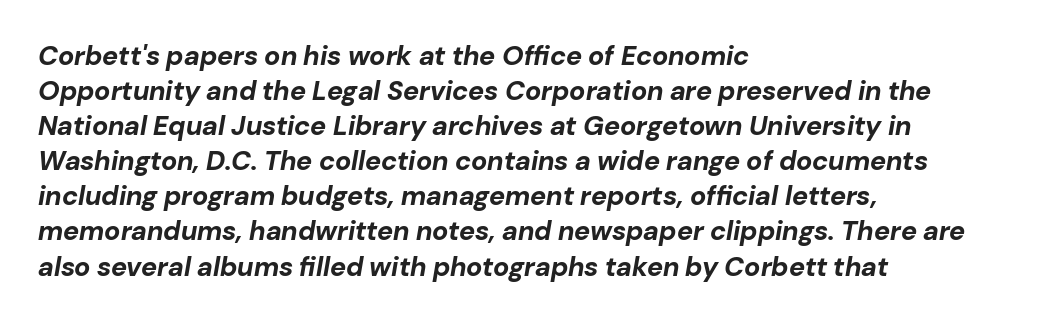
The image shows 27 px bold type, italic (leaning right); set left-aligned, normal line spacing (1.3x), normal letter spacing, not underlined.
